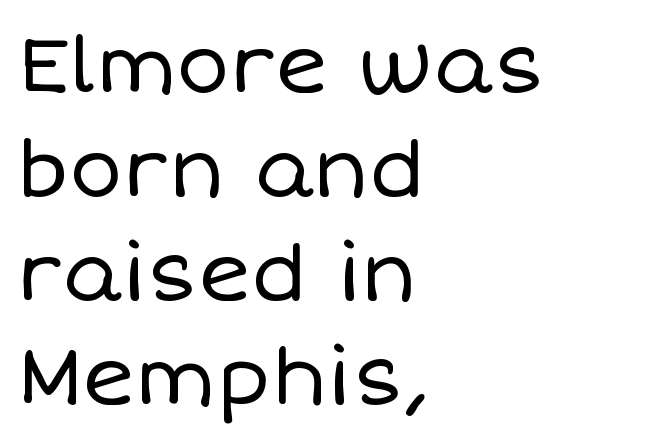
The image shows 80 px regular-weight type, upright; set left-aligned, normal line spacing (1.3x), normal letter spacing, not underlined; low stroke contrast and a large x-height.
